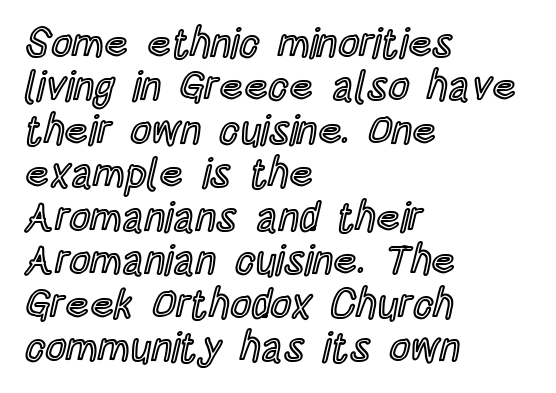
{"width": "condensed", "x_height": "large", "monospaced": "no", "underline": "no", "align": "left", "line_spacing": "tight", "line_spacing_ratio": 1.06, "letter_spacing": "normal", "letter_spacing_em": 0.0, "glyph_px": 41}
